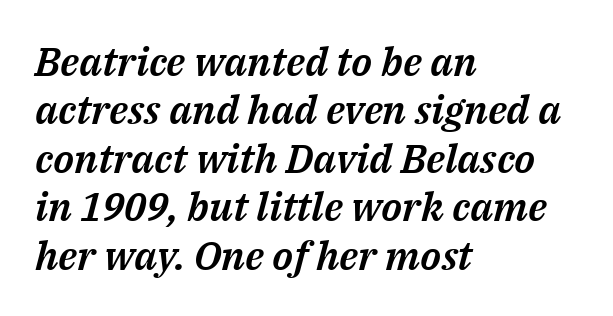
You could not count columns in this text — the font is proportionally spaced. Characters follow at the spacing the type designer built in. Observe the lean: these are italic letterforms. Unmarked baselines from the first word to the last.
